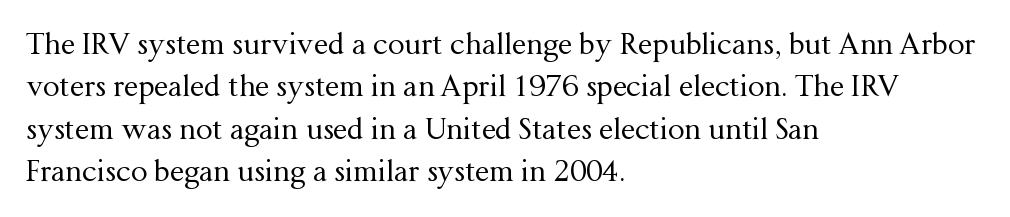
The image shows 29 px regular-weight serif type, upright; set left-aligned, normal line spacing (1.46x), normal letter spacing, not underlined; medium stroke contrast and a medium x-height.
